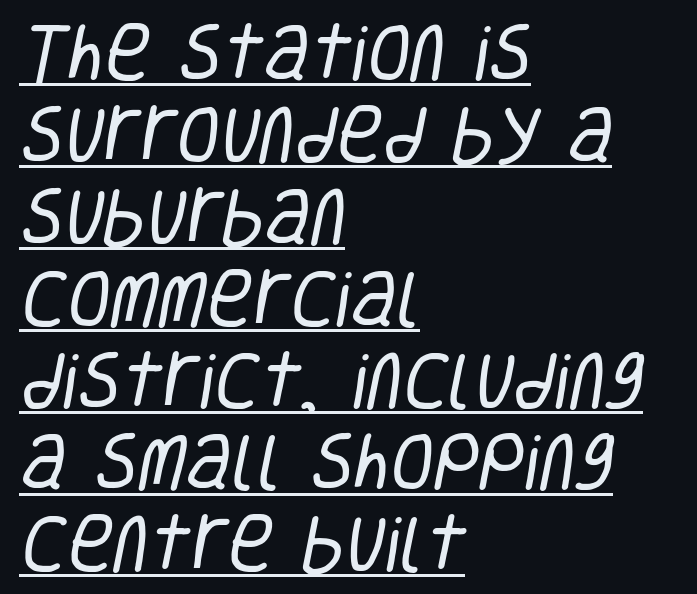
The image shows 63 px regular-weight, condensed sans-serif type; set left-aligned, normal line spacing (1.3x), normal letter spacing, underlined; low stroke contrast and a large x-height.
